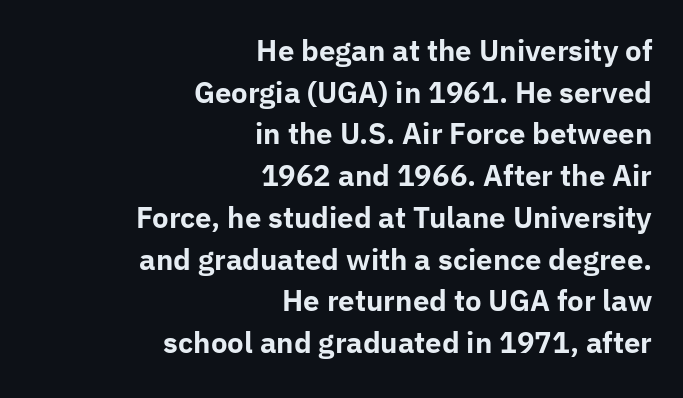
The line-height multiplier appears to be the usual default. Underline: absent. The horizontal fit of the characters is conventional and even. The face used here is a sans, in the tradition of grotesques and geometrics. Caption: multi-line text, flush right, ragged left. Proportional: the letters do not fall into vertical columns.
